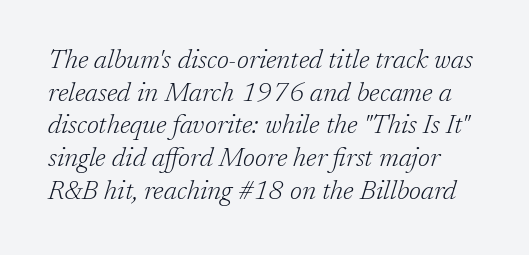
Q: Is the text bold? A: No.
Q: Is the text italic (slanted)? A: Yes, it leans right by about 17 degrees.
Q: Is the text underlined? A: No.
Q: Is the spacing between letters normal or unusually wide? A: Normal.
